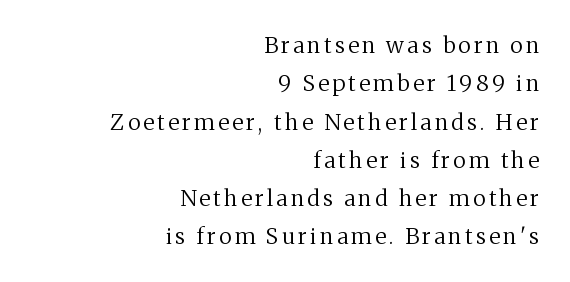
Q: Is the text bold? A: No.
Q: Is the text italic (slanted)? A: No, it is upright.
Q: Is the text underlined? A: No.
Q: How is the paragraph aligned? A: Right-aligned.
